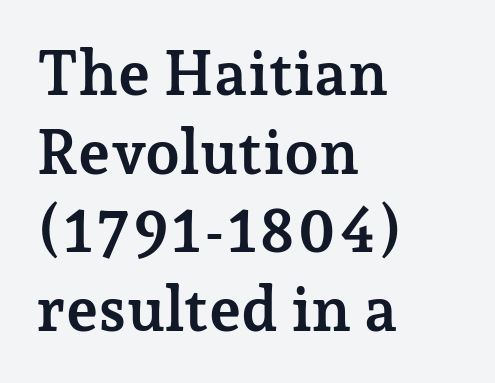
Horizontal alignment here is leftward, the default for most running prose. Clear beneath every line of the passage. Each letter keeps its own natural width here, so spacing adapts to shape. Students, note that the glyphs here touch the page at normal intervals.
